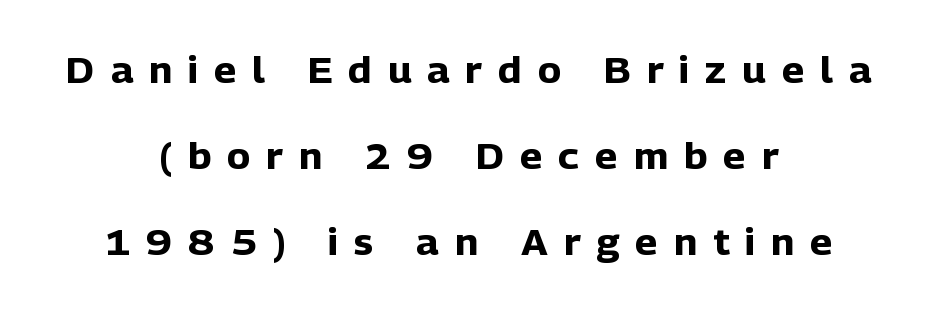
The image shows 35 px heavy sans-serif type, upright; set centered, loose line spacing (2.46x), unusually wide letter spacing (+0.46 em), not underlined; low stroke contrast and a medium x-height.
